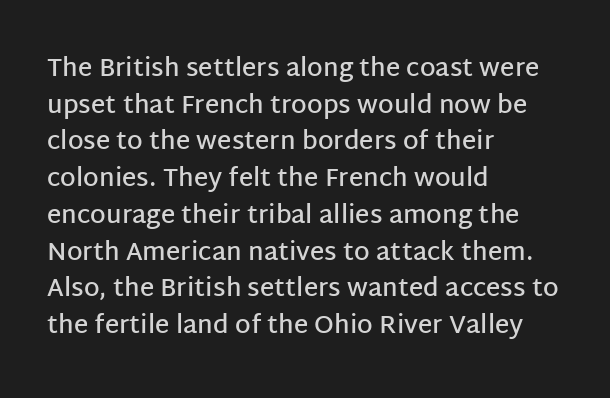
The gaps between neighbouring characters are ordinary and unremarkable. Clear beneath every line of the passage. The lettering holds an erect, upright posture throughout. Line starts are locked; line ends wander.
